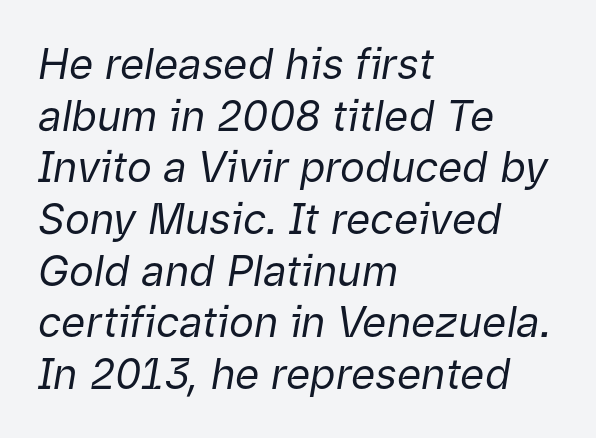
The paragraph shown leans on its left margin. Would a proofreader flag this as italicized? Yes. Bare-footed words on every line. This sample has the flowing, uneven cadence of proportional lettering. No extra tracking has been applied to these lines.
